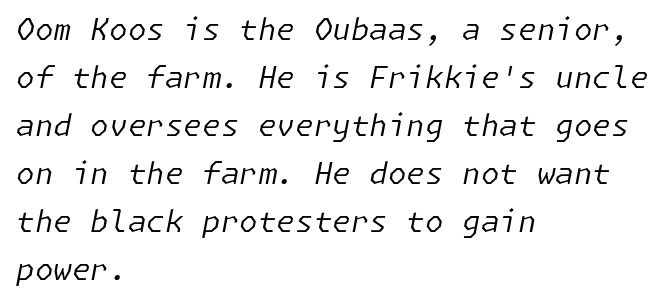
{"italic": "yes", "lean": "right", "slant_degrees": 11, "bold": "no", "weight": "regular", "width": "normal", "stroke_contrast": "low", "x_height": "medium", "underline": "no", "align": "left", "line_spacing": "normal", "line_spacing_ratio": 1.6, "letter_spacing": "normal", "letter_spacing_em": 0.0, "glyph_px": 30}
